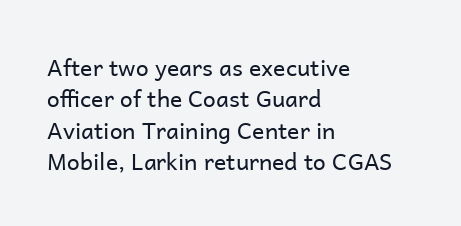
The image shows 23 px text type, upright; set left-aligned, normal line spacing (1.36x), normal letter spacing, not underlined.
